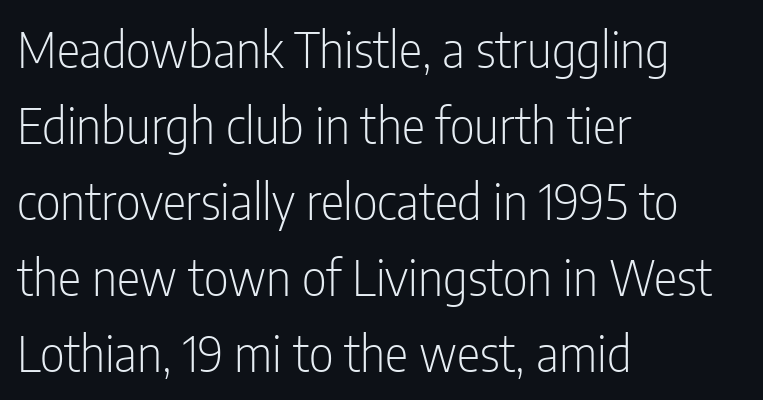
The image shows 49 px light, condensed sans-serif type, upright; set left-aligned, normal line spacing (1.55x), normal letter spacing, not underlined; low stroke contrast and a medium x-height.
